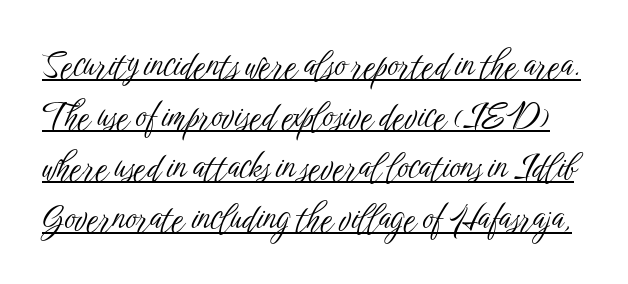
The image shows 34 px light, condensed sans-serif type; set normal line spacing (1.5x), normal letter spacing, underlined; low stroke contrast and a medium x-height.
